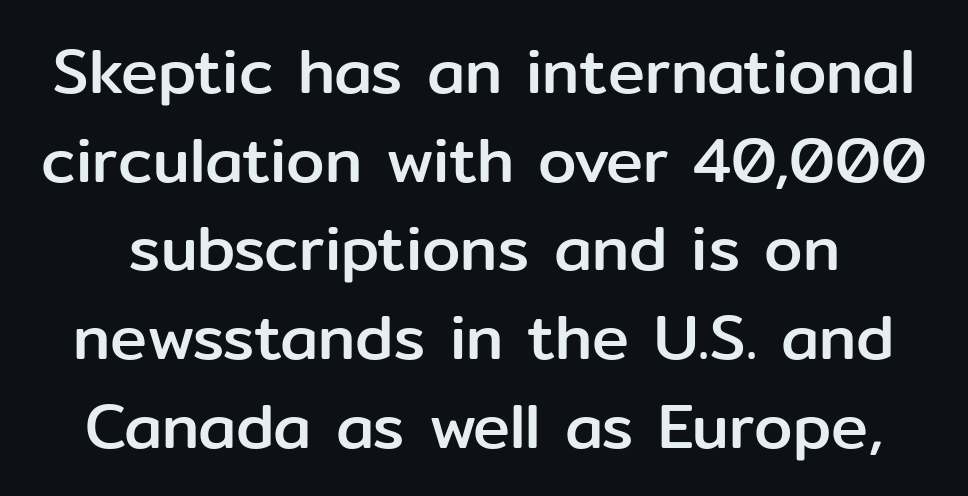
{"serif": "no", "italic": "no", "width": "normal", "stroke_contrast": "low", "x_height": "medium", "monospaced": "no", "underline": "no", "line_spacing": "normal", "line_spacing_ratio": 1.43, "letter_spacing": "normal", "letter_spacing_em": 0.0, "glyph_px": 62}
